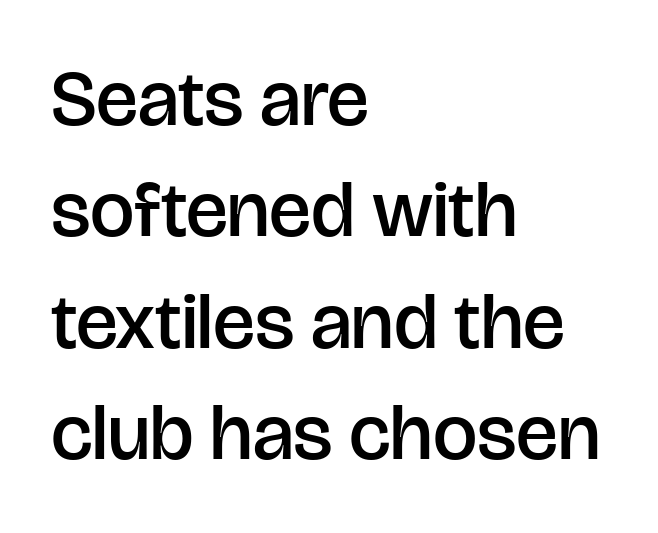
Does the type have serifs? No, each stem ends abruptly. Normally led — the rows are evenly, conventionally spaced. Layout note: lines flush left. A typesetter would call this proportional, since set widths differ per character. Characters remain perfectly vertical along every line.
